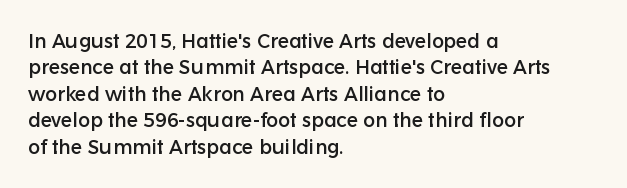
The image shows 20 px text type, upright; set left-aligned, normal line spacing (1.32x), normal letter spacing, not underlined.
